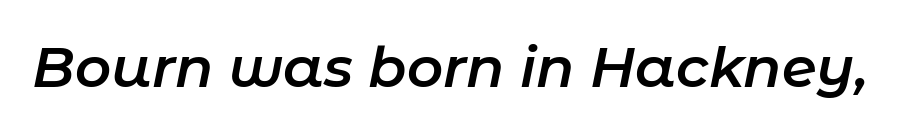
The image shows 56 px semibold type, italic (leaning right); set normal letter spacing, not underlined; low stroke contrast and a medium x-height.
